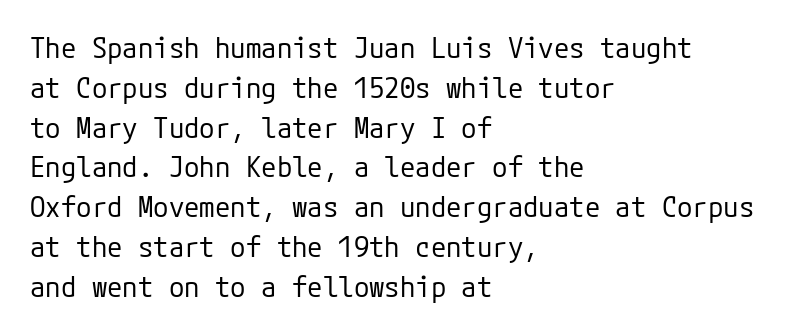
The image shows 28 px regular-weight sans-serif type, upright; set left-aligned, normal line spacing (1.42x), normal letter spacing, not underlined; low stroke contrast and a medium x-height.
